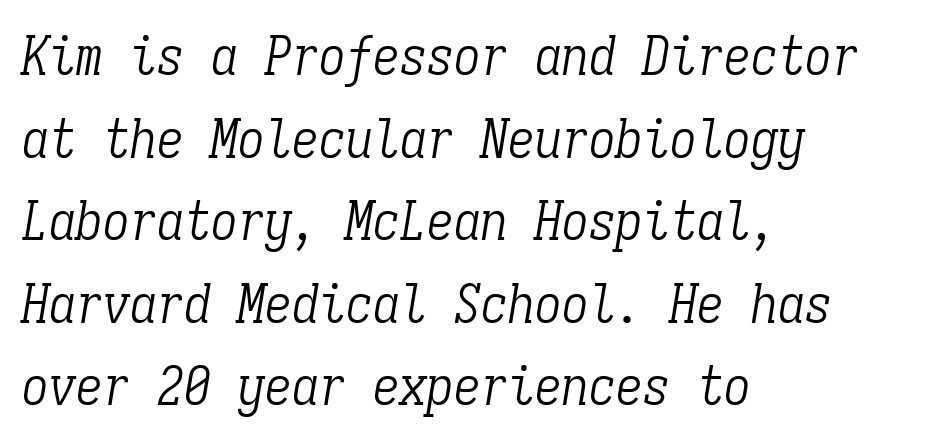
Letterform terminals end in serifs throughout the passage. Between one letter and the next there's only the usual sliver of space. Every character here occupies the same horizontal width, giving the sample a typewriter-like rhythm. Would a proofreader flag this as italicized? Yes. Regular leading.
